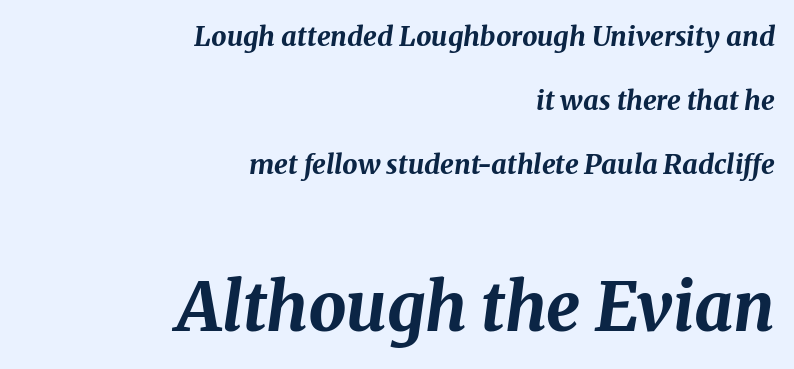
{"italic": "yes", "lean": "right", "slant_degrees": 8, "bold": "yes", "weight": "bold", "width": "normal", "stroke_contrast": "medium", "x_height": "medium", "monospaced": "no", "underline": "no", "align": "right", "line_spacing": "loose", "line_spacing_ratio": 2.37, "letter_spacing": "normal", "letter_spacing_em": 0.0, "larger_block": "second", "size_ratio": 2.48, "glyph_px": 67}
